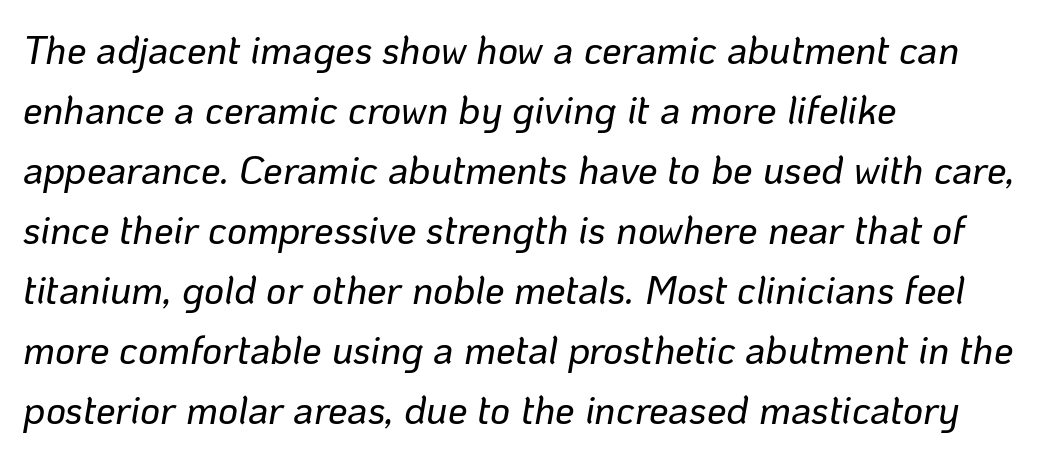
Q: Is the text italic (slanted)? A: Yes, it leans right by about 10 degrees.
Q: Is the text underlined? A: No.
Q: How is the paragraph aligned? A: Left-aligned.
Q: Is the spacing between letters normal or unusually wide? A: Normal.
Q: Is the spacing between lines tight, normal or loose? A: Normal.
Q: Width (condensed, normal, or wide)? A: Normal.
Q: Stroke contrast? A: Low.
Q: x-height? A: Medium.
Q: Monospaced? A: No.
